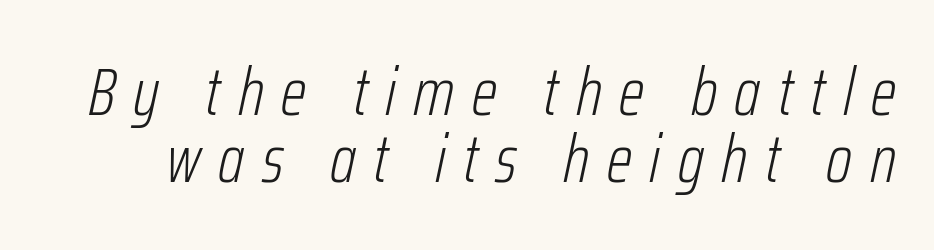
{"italic": "yes", "lean": "right", "slant_degrees": 12, "bold": "no", "weight": "light", "width": "condensed", "stroke_contrast": "low", "x_height": "medium", "monospaced": "no", "underline": "no", "line_spacing": "tight", "line_spacing_ratio": 1.0, "letter_spacing": "wide", "letter_spacing_em": 0.26, "glyph_px": 67}
